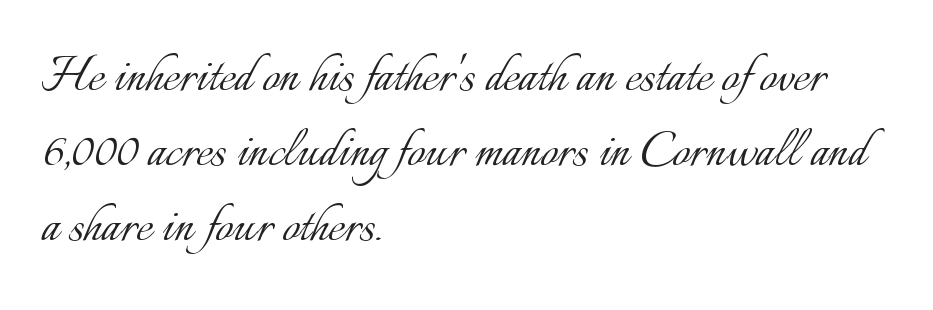
The image shows 61 px light type; set left-aligned, line spacing 1.23x, normal letter spacing, not underlined; low stroke contrast and a small x-height.
